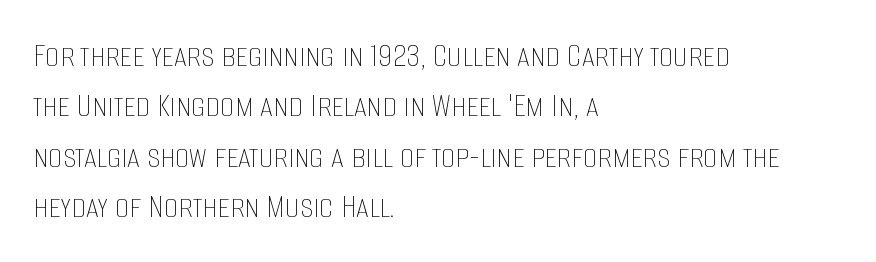
{"italic": "no", "bold": "no", "weight": "thin", "width": "condensed", "stroke_contrast": "low", "x_height": "large", "monospaced": "no", "underline": "no", "align": "left", "line_spacing": "normal", "line_spacing_ratio": 1.4, "letter_spacing": "normal", "letter_spacing_em": 0.0, "glyph_px": 36}
